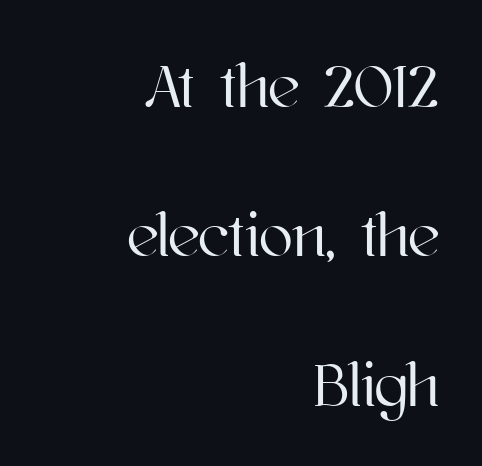
Q: Is the text italic (slanted)? A: No, it is upright.
Q: Is the text underlined? A: No.
Q: How is the paragraph aligned? A: Right-aligned.
Q: Is the spacing between letters normal or unusually wide? A: Normal.
Q: Is the spacing between lines tight, normal or loose? A: Loose.
Q: Width (condensed, normal, or wide)? A: Normal.
Q: Stroke contrast? A: High.
Q: x-height? A: Medium.
Q: Monospaced? A: No.
